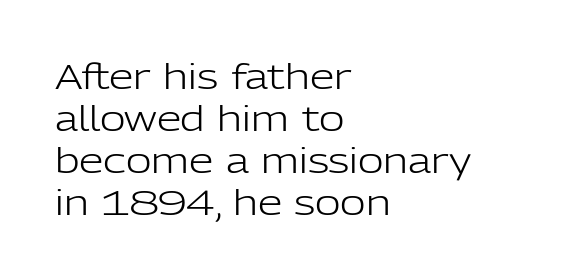
Q: Is the text bold? A: No.
Q: Is the text italic (slanted)? A: No, it is upright.
Q: Is the typeface a serif or a sans-serif typeface? A: Sans-serif.
Q: Is the text underlined? A: No.
Q: How is the paragraph aligned? A: Left-aligned.
Q: Is the spacing between letters normal or unusually wide? A: Normal.
Q: Width (condensed, normal, or wide)? A: Normal.
Q: Stroke contrast? A: Low.
Q: x-height? A: Medium.
Q: Monospaced? A: No.
